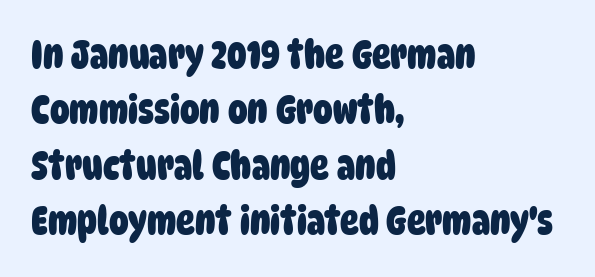
Q: Is the text bold? A: Yes.
Q: Is the typeface a serif or a sans-serif typeface? A: Sans-serif.
Q: Is the text underlined? A: No.
Q: How is the paragraph aligned? A: Left-aligned.
Q: Is the spacing between letters normal or unusually wide? A: Normal.
Q: Is the spacing between lines tight, normal or loose? A: Normal.
Q: Width (condensed, normal, or wide)? A: Condensed.
Q: Stroke contrast? A: Low.
Q: x-height? A: Large.
Q: Monospaced? A: No.
